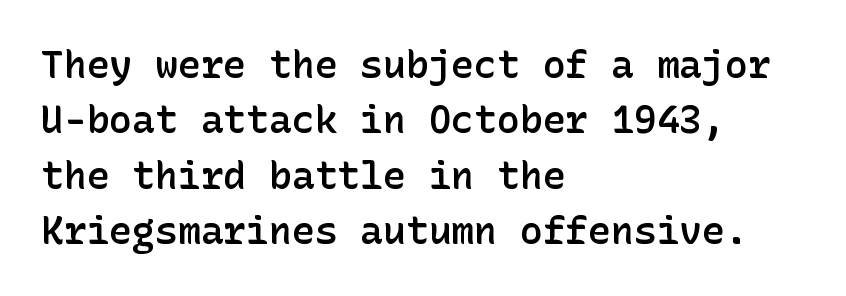
The image shows 38 px semibold sans-serif type, upright; set left-aligned, normal line spacing (1.46x), normal letter spacing, not underlined; low stroke contrast and a medium x-height.
